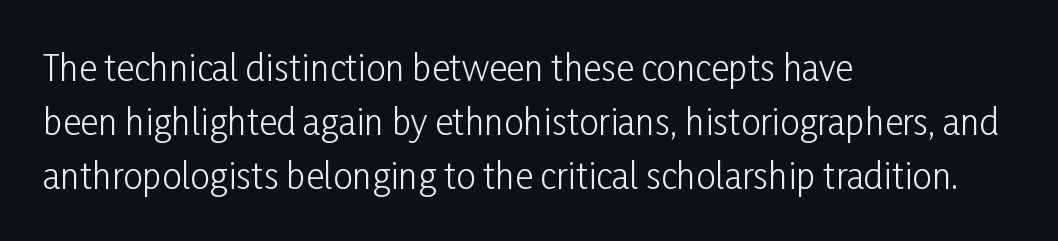
Q: Is the text bold? A: No.
Q: Is the text italic (slanted)? A: No, it is upright.
Q: Is the typeface a serif or a sans-serif typeface? A: Sans-serif.
Q: Is the text underlined? A: No.
Q: How is the paragraph aligned? A: Left-aligned.
Q: Is the spacing between letters normal or unusually wide? A: Normal.
Q: Is the spacing between lines tight, normal or loose? A: Normal.
Q: Width (condensed, normal, or wide)? A: Condensed.
Q: Stroke contrast? A: Low.
Q: x-height? A: Medium.
Q: Monospaced? A: No.
